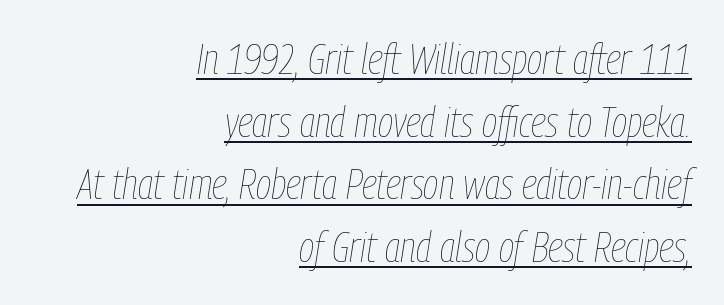
The image shows 42 px thin, condensed type, italic (leaning right); set right-aligned, normal line spacing (1.49x), normal letter spacing, underlined; low stroke contrast and a medium x-height.
